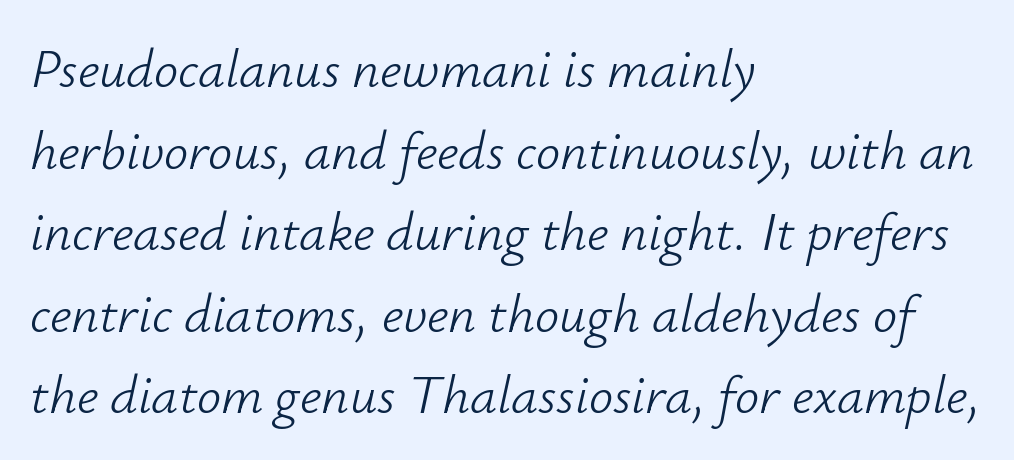
Quick note: interline space is typical. The rendering uses natural spacing where letterforms have individual widths. The strokes are not fattened; the text isn't bold. Lines of text with bare space underneath.
